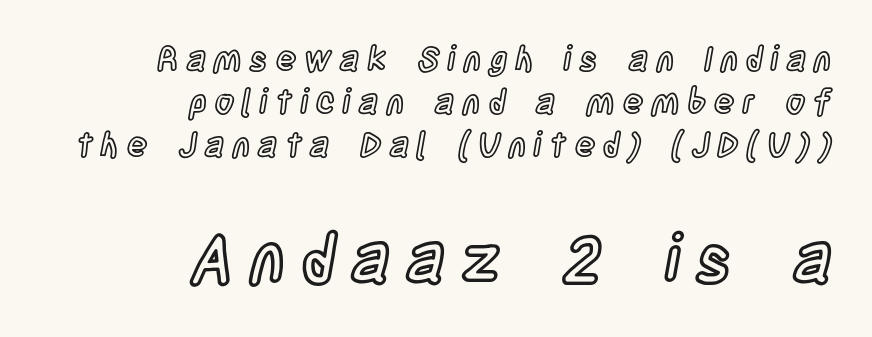
The image shows 68 px condensed type; set right-aligned, normal line spacing (1.27x), unusually wide letter spacing (+0.23 em), not underlined; the second (bottom) block is 2.0x larger; a large x-height.
